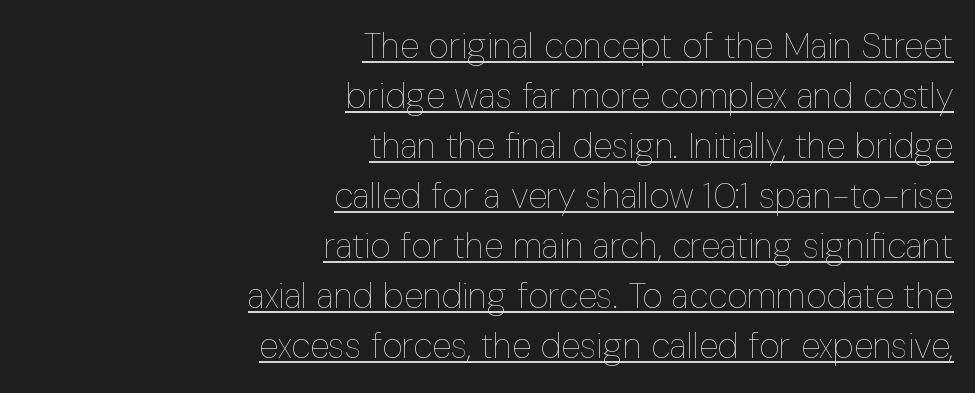
{"italic": "no", "bold": "no", "weight": "thin", "width": "condensed", "stroke_contrast": "low", "x_height": "medium", "monospaced": "no", "underline": "yes", "align": "right", "line_spacing": "normal", "line_spacing_ratio": 1.39, "letter_spacing": "normal", "letter_spacing_em": 0.0, "glyph_px": 36}
